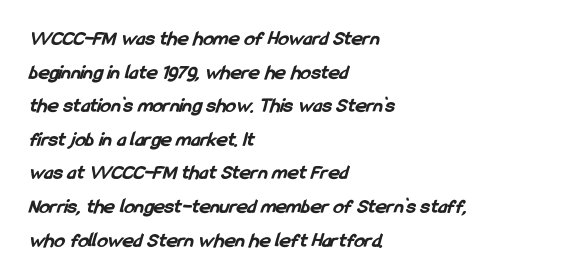
The image shows 21 px bold type; set left-aligned, normal line spacing (1.6x), normal letter spacing, not underlined.
